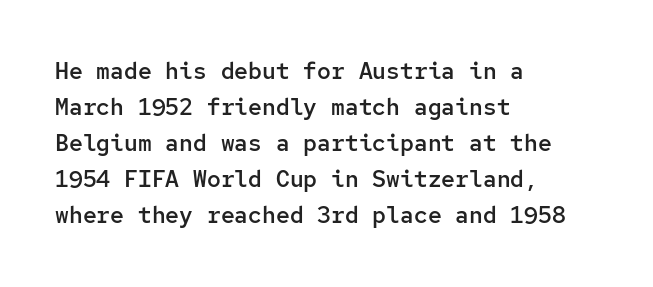
All the whitespace from short lines collects on the right. The space between consecutive lines is moderate. The type is set solid horizontally, with unmodified tracking. Does the lettering tilt? It doesn't — this is upright. Is the type bold? Partly — it's a semibold, heavier than regular but not fully bold.
